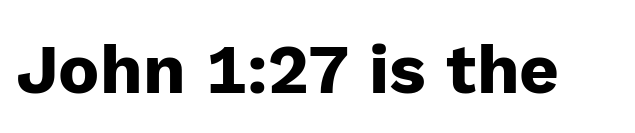
Tall strokes in this sample are plumb rather than angled. Does extra space separate the letters? No, they use regular spacing. The rendering uses natural spacing where letterforms have individual widths. Any mark beneath the type? The region is blank.
